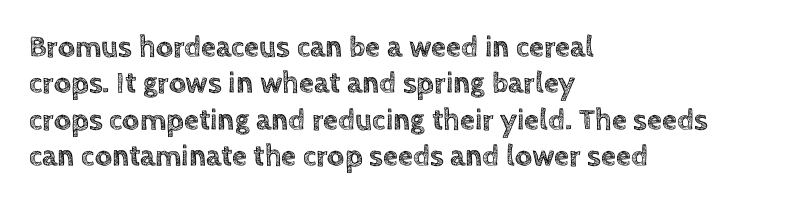
{"italic": "no", "width": "normal", "x_height": "large", "monospaced": "no", "underline": "no", "align": "left", "line_spacing_ratio": 1.21, "letter_spacing": "normal", "letter_spacing_em": 0.0, "glyph_px": 30}
